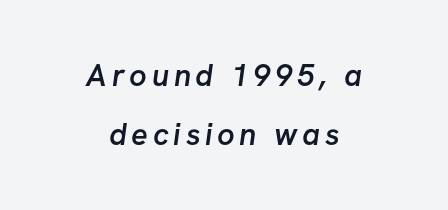
Q: Is the text bold? A: Semi-bold.
Q: Is the typeface a serif or a sans-serif typeface? A: Sans-serif.
Q: Is the text underlined? A: No.
Q: How is the paragraph aligned? A: Centered.
Q: Is the spacing between lines tight, normal or loose? A: Loose.
Q: Width (condensed, normal, or wide)? A: Normal.
Q: Stroke contrast? A: Low.
Q: x-height? A: Medium.
Q: Monospaced? A: No.
